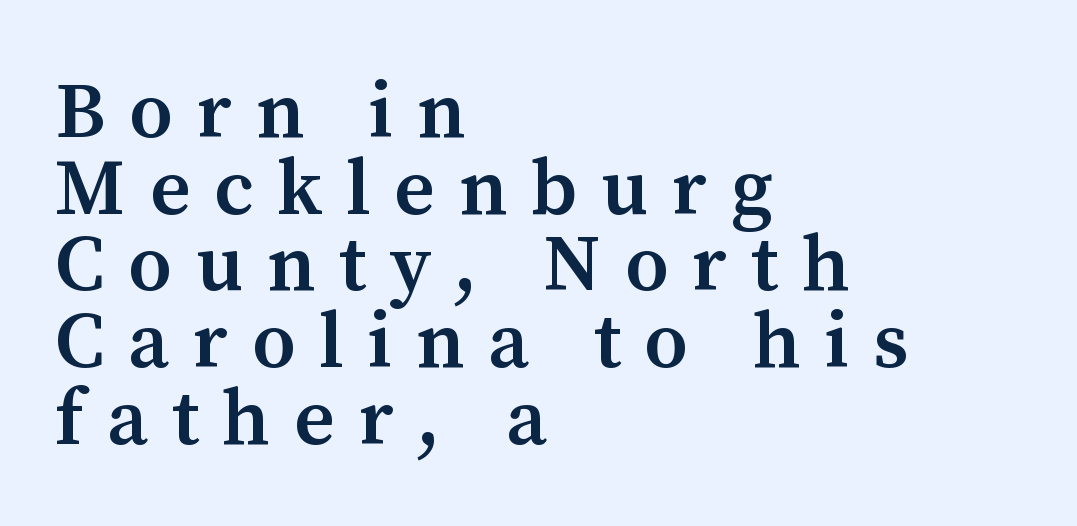
{"serif": "yes", "italic": "no", "bold": "semi", "weight": "semibold", "width": "normal", "stroke_contrast": "medium", "x_height": "medium", "monospaced": "no", "underline": "no", "align": "left", "line_spacing": "tight", "line_spacing_ratio": 0.97, "letter_spacing": "wide", "letter_spacing_em": 0.3, "glyph_px": 79}
